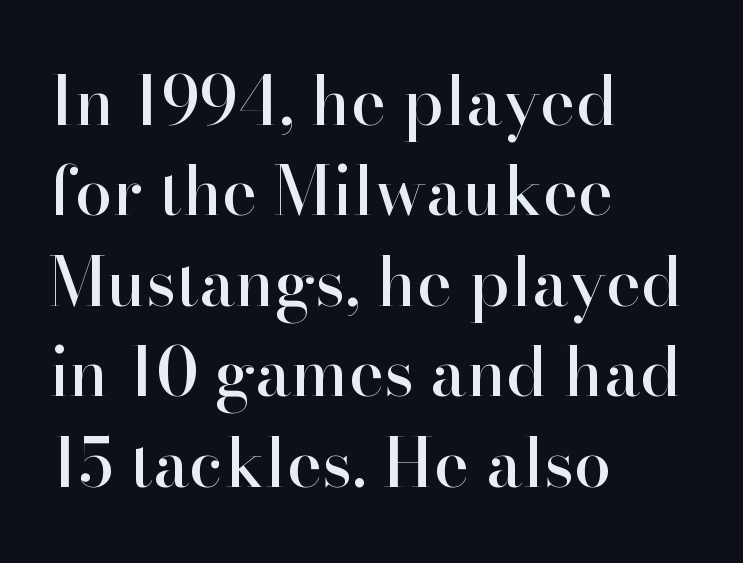
{"serif": "yes", "italic": "no", "width": "normal", "stroke_contrast": "high", "x_height": "small", "monospaced": "no", "underline": "no", "align": "left", "line_spacing": "normal", "line_spacing_ratio": 1.35, "letter_spacing": "normal", "letter_spacing_em": 0.0, "glyph_px": 67}
